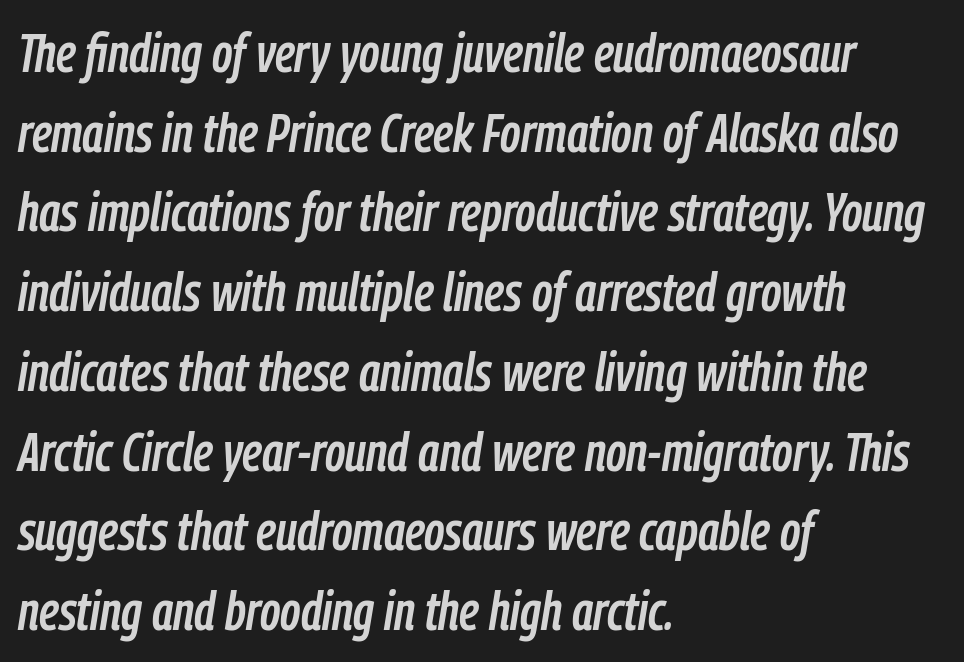
The image shows 55 px condensed type, italic (leaning right); set left-aligned, normal line spacing (1.45x), normal letter spacing, not underlined; low stroke contrast and a medium x-height.
